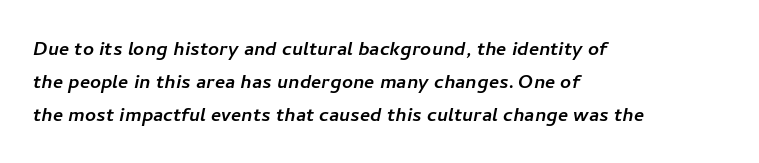
The image shows 24 px text type; set left-aligned, normal line spacing (1.38x), normal letter spacing, not underlined.
